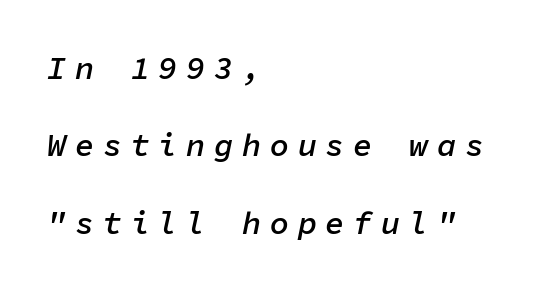
The image shows 32 px semibold type, italic (leaning right), monospaced; set left-aligned, loose line spacing (2.42x), unusually wide letter spacing (+0.27 em), not underlined; low stroke contrast and a medium x-height.
